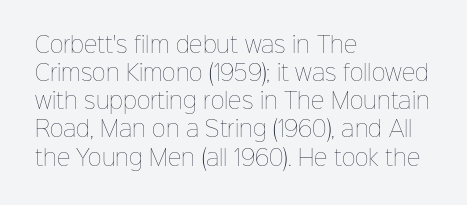
Q: Is the text bold? A: No.
Q: Is the text italic (slanted)? A: No, it is upright.
Q: Is the text underlined? A: No.
Q: How is the paragraph aligned? A: Left-aligned.
Q: Is the spacing between letters normal or unusually wide? A: Normal.
Q: Is the spacing between lines tight, normal or loose? A: Normal.
